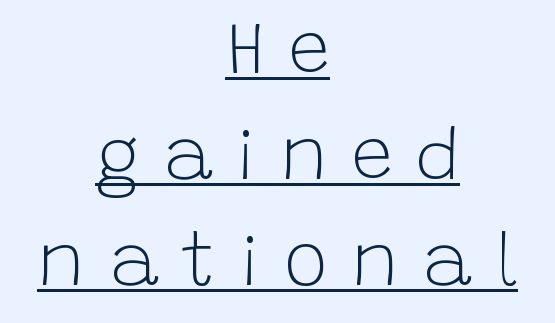
The gaps between neighbouring characters are conspicuously large. Do the letters lean? They stand straight. The font sits on the lighter half of the weight spectrum, regular included. Quick note: interline space is typical. Has an underline been added? It has. These lines are rendered in a variable-pitch font.
